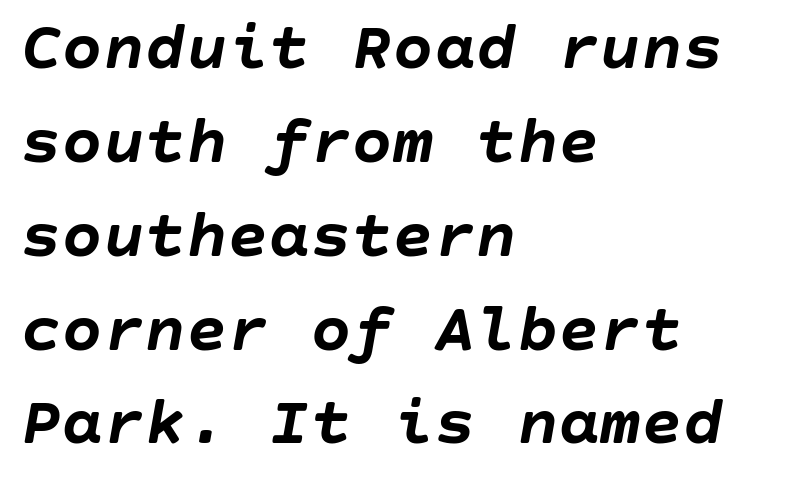
{"italic": "yes", "lean": "right", "slant_degrees": 10, "bold": "yes", "weight": "semibold", "width": "normal", "stroke_contrast": "low", "x_height": "large", "underline": "no", "align": "left", "line_spacing": "normal", "line_spacing_ratio": 1.36, "letter_spacing": "normal", "letter_spacing_em": 0.0, "glyph_px": 69}
